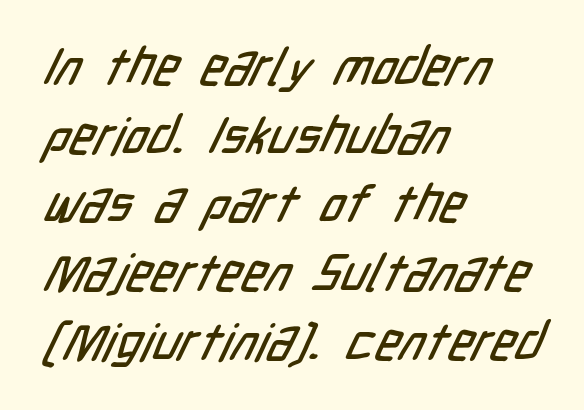
The image shows 52 px condensed sans-serif type; set left-aligned, normal line spacing (1.32x), normal letter spacing, not underlined; low stroke contrast and a medium x-height.
